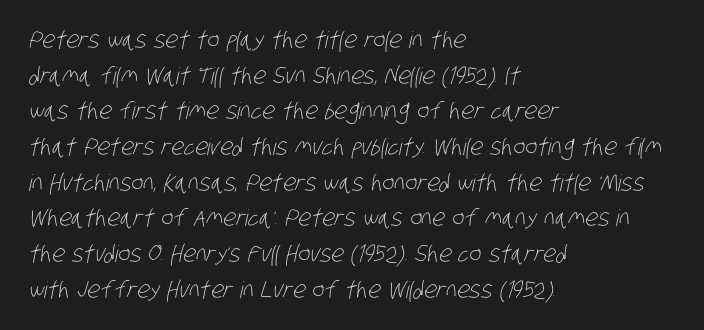
Q: Is the text bold? A: No.
Q: Is the text underlined? A: No.
Q: How is the paragraph aligned? A: Left-aligned.
Q: Is the spacing between letters normal or unusually wide? A: Normal.
Q: Is the spacing between lines tight, normal or loose? A: Normal.
